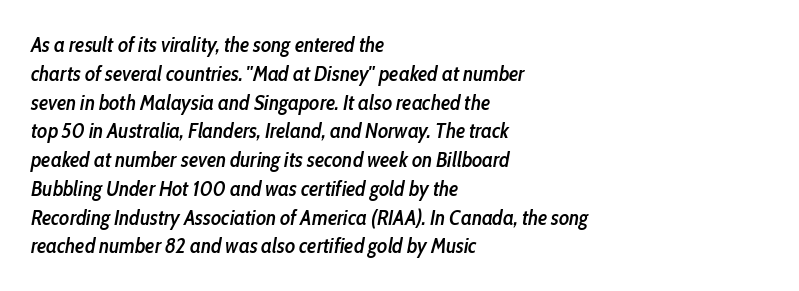
Tracking value appears to be zero — textbook default spacing. Is the block centered? No — it sits flush against the left margin. A normal amount of white space separates one row of letters from the next. What weight is shown? A semibold, between regular and bold.
